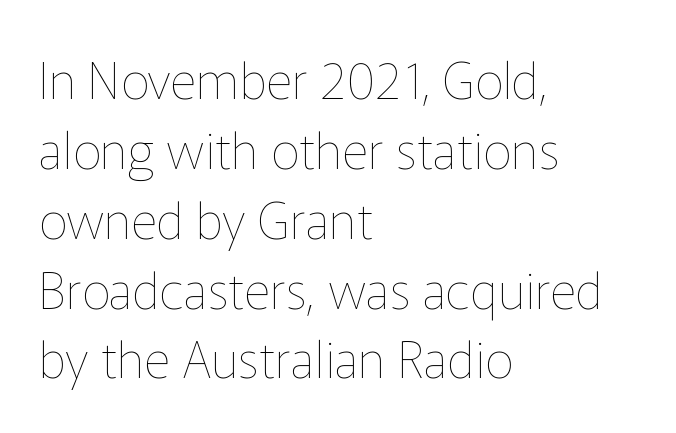
{"italic": "no", "bold": "no", "weight": "thin", "width": "normal", "stroke_contrast": "low", "x_height": "medium", "monospaced": "no", "underline": "no", "align": "left", "line_spacing": "normal", "line_spacing_ratio": 1.37, "letter_spacing": "normal", "letter_spacing_em": 0.0, "glyph_px": 51}
